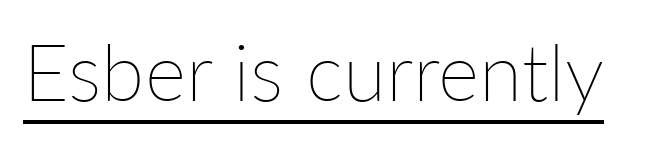
Does extra space separate the letters? No, they use regular spacing. The strokes are not fattened; the text isn't bold. You could not count columns in this text — the font is proportionally spaced. Every word sits above its own underline.
